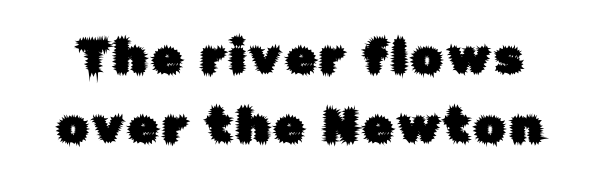
{"serif": "no", "italic": "no", "width": "normal", "stroke_contrast": "low", "x_height": "medium", "monospaced": "no", "underline": "no", "line_spacing": "normal", "line_spacing_ratio": 1.44, "glyph_px": 48}
